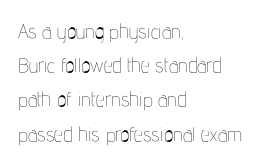
Q: Is the text bold? A: No.
Q: Is the text italic (slanted)? A: No, it is upright.
Q: Is the text underlined? A: No.
Q: How is the paragraph aligned? A: Left-aligned.
Q: Is the spacing between letters normal or unusually wide? A: Normal.
